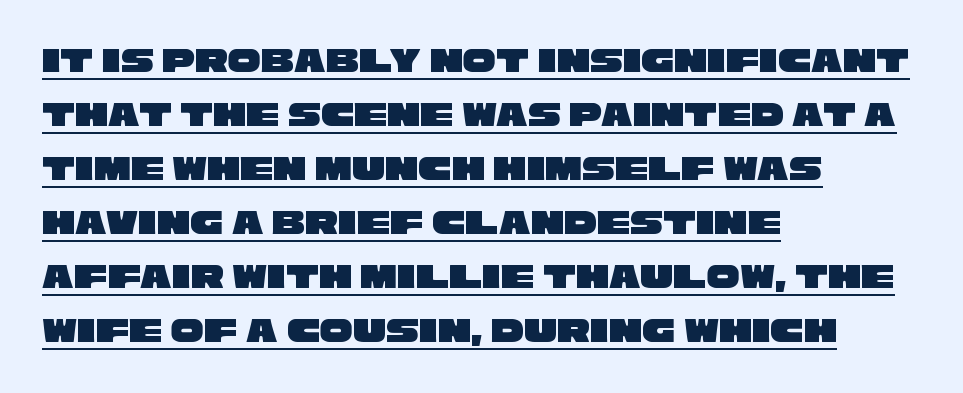
{"serif": "no", "width": "wide", "stroke_contrast": "low", "x_height": "large", "monospaced": "no", "underline": "yes", "align": "left", "line_spacing": "normal", "line_spacing_ratio": 1.46, "letter_spacing": "normal", "letter_spacing_em": 0.0, "glyph_px": 37}
